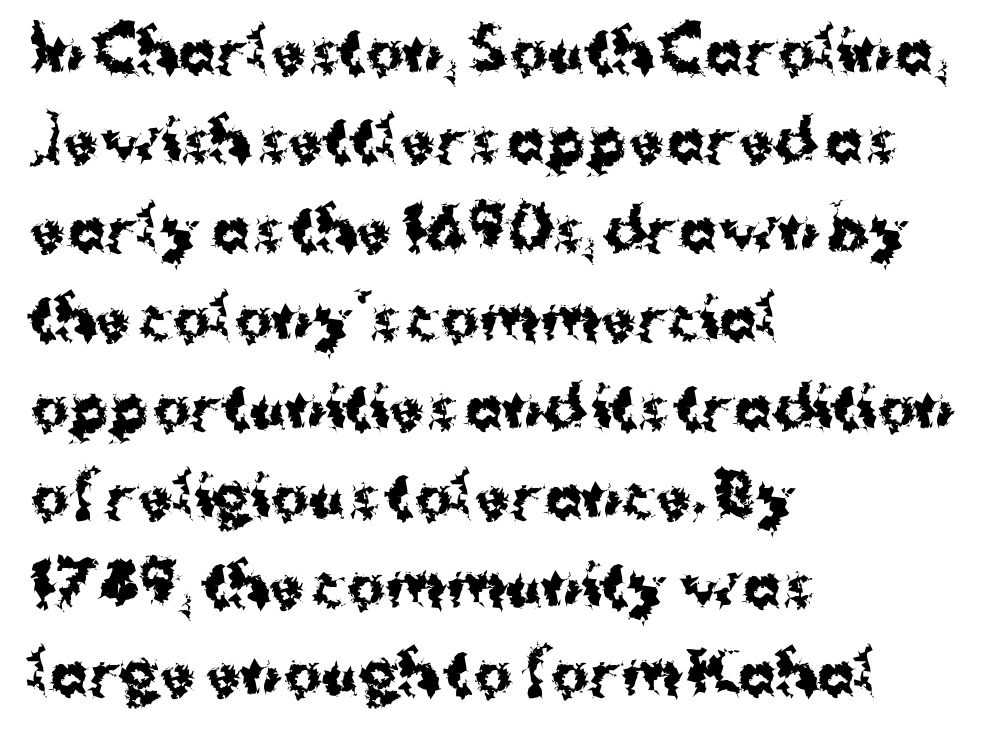
The image shows 57 px bold sans-serif type, upright; set left-aligned, normal line spacing (1.56x), normal letter spacing, not underlined; medium stroke contrast and a medium x-height.
